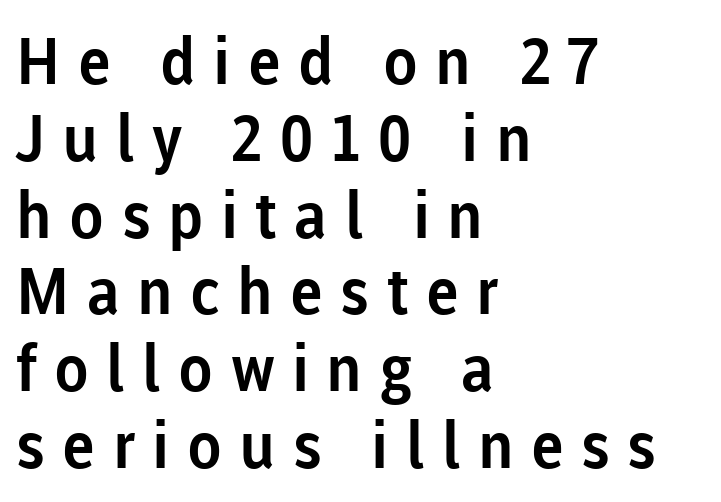
Q: Is the text italic (slanted)? A: No, it is upright.
Q: Is the typeface a serif or a sans-serif typeface? A: Sans-serif.
Q: Is the text underlined? A: No.
Q: How is the paragraph aligned? A: Left-aligned.
Q: Is the spacing between letters normal or unusually wide? A: Unusually wide.
Q: Width (condensed, normal, or wide)? A: Normal.
Q: Stroke contrast? A: Low.
Q: x-height? A: Medium.
Q: Monospaced? A: No.
